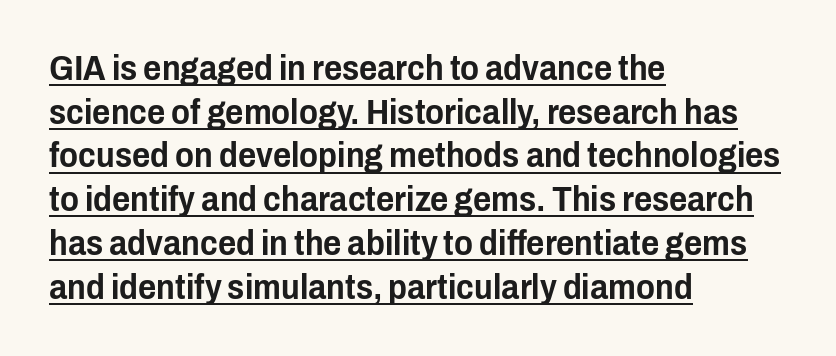
Underlining? Definitely there. Note: no serifs on the glyphs. The setting favours the left margin, as ordinary paragraphs usually do. The face used here is rendered with its standard letterfit. The letters stand upright; this is a roman face.
